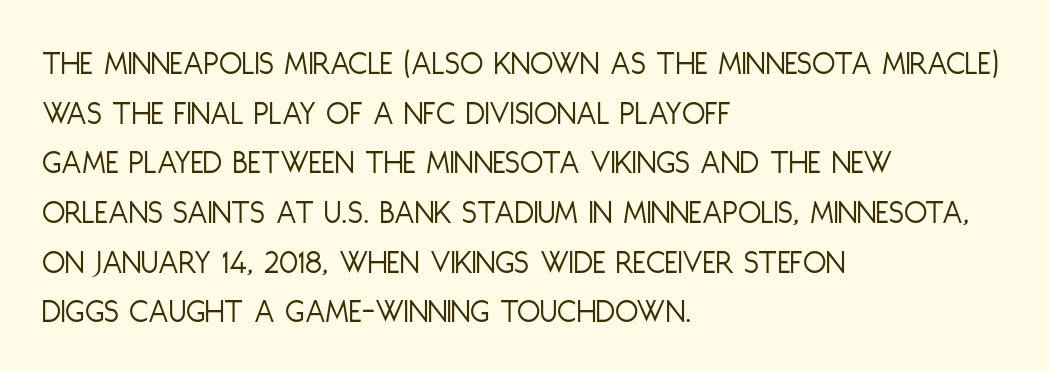
The image shows 34 px light, condensed sans-serif type, upright; set left-aligned, normal line spacing (1.46x), normal letter spacing, not underlined; low stroke contrast and a large x-height.
